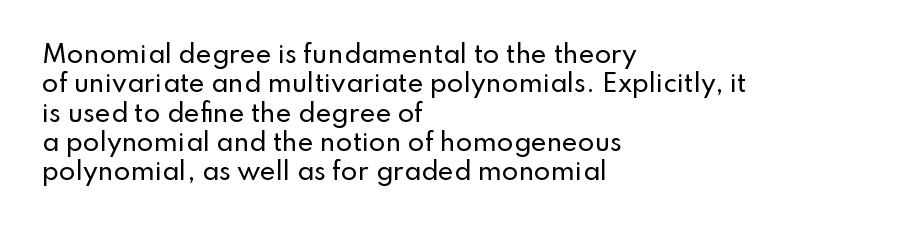
{"italic": "no", "underline": "no", "align": "left", "line_spacing_ratio": 1.22, "letter_spacing": "normal", "letter_spacing_em": 0.0, "glyph_px": 24}
